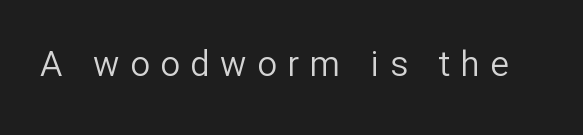
The image shows 35 px regular-weight sans-serif type, upright; set unusually wide letter spacing (+0.3 em), not underlined; low stroke contrast and a medium x-height.
